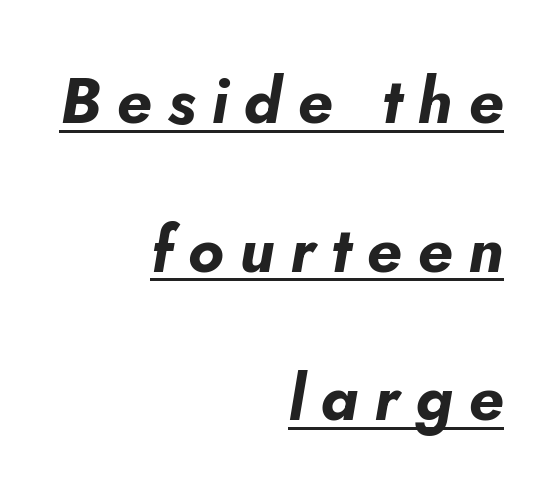
Honestly, the underline is the first thing you notice here. Typographic density is high because the face is bold. Horizontally, the lines are justified to the trailing edge only. Between one letter and the next there's a generous, obvious gap. Italic: yes, the glyphs are oblique.
